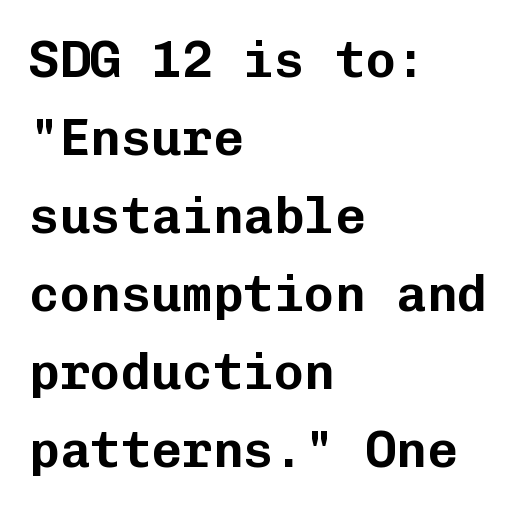
The lines are quadded left. Every character sits straight up, as roman type does. The rendering keeps characters at their native spacing. Each letter, wide or thin by design, is forced into the same width here. Baseline-to-baseline distance is the conventional proportion of letter height. Each letter's strokes conclude bluntly, with no projecting serifs.
